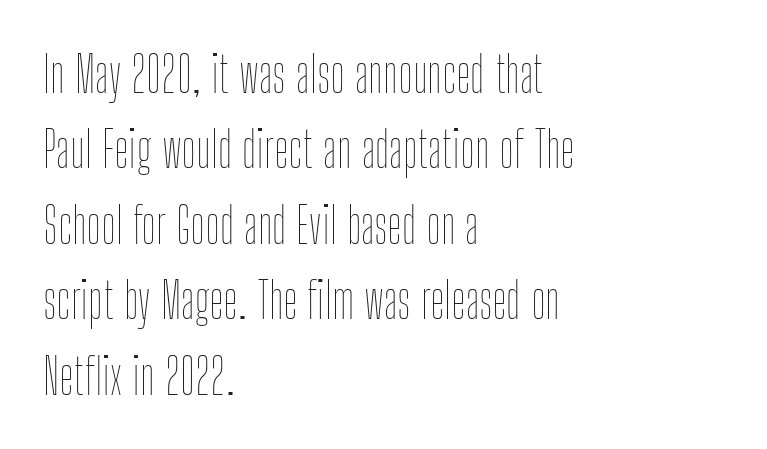
Q: Is the text bold? A: No.
Q: Is the text italic (slanted)? A: No, it is upright.
Q: Is the text underlined? A: No.
Q: How is the paragraph aligned? A: Left-aligned.
Q: Is the spacing between letters normal or unusually wide? A: Normal.
Q: Is the spacing between lines tight, normal or loose? A: Normal.
Q: Width (condensed, normal, or wide)? A: Condensed.
Q: Stroke contrast? A: Low.
Q: x-height? A: Medium.
Q: Monospaced? A: No.
